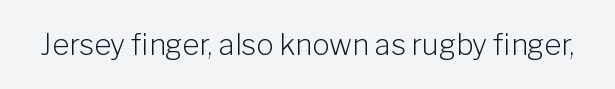
Q: Is the text bold? A: No.
Q: Is the text italic (slanted)? A: No, it is upright.
Q: Is the typeface a serif or a sans-serif typeface? A: Sans-serif.
Q: Is the text underlined? A: No.
Q: Is the spacing between letters normal or unusually wide? A: Normal.
Q: Width (condensed, normal, or wide)? A: Normal.
Q: Stroke contrast? A: Low.
Q: x-height? A: Medium.
Q: Monospaced? A: No.
